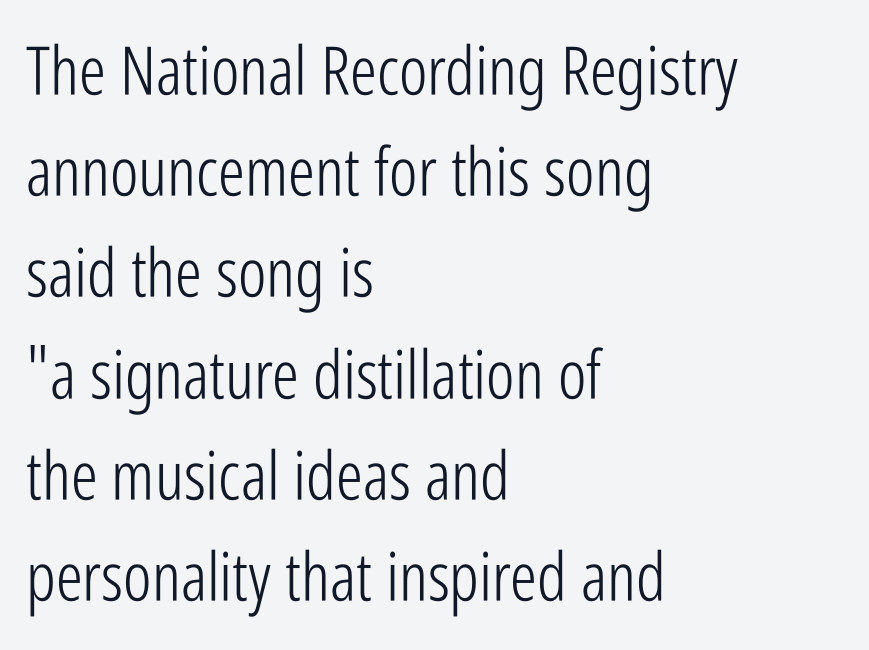
The image shows 67 px light, condensed sans-serif type, upright; set left-aligned, normal line spacing (1.51x), normal letter spacing, not underlined; low stroke contrast and a medium x-height.
